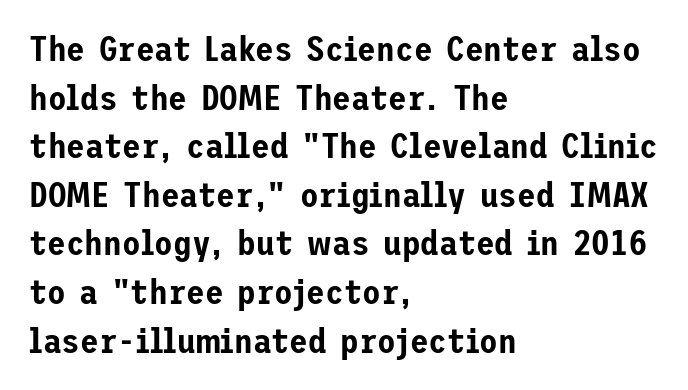
A typesetter would call this zero additional tracking. Descenders are the only things crossing below the line. This block has exactly the height ordinary leading produces. Layout note: lines flush left. Italic: no, the glyphs are upright roman.
